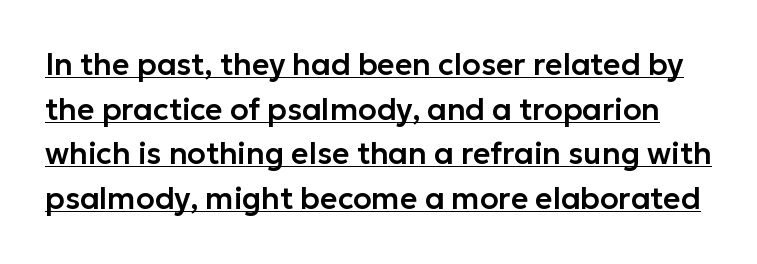
These characters rest on top of a visible drawn line. Here the designer chose a conventional face with non-uniform glyph widths. The vertical gap from one line to the next is medium. Italic: no, the glyphs are upright roman. Default kerning and tracking; the words read as compact shapes.
